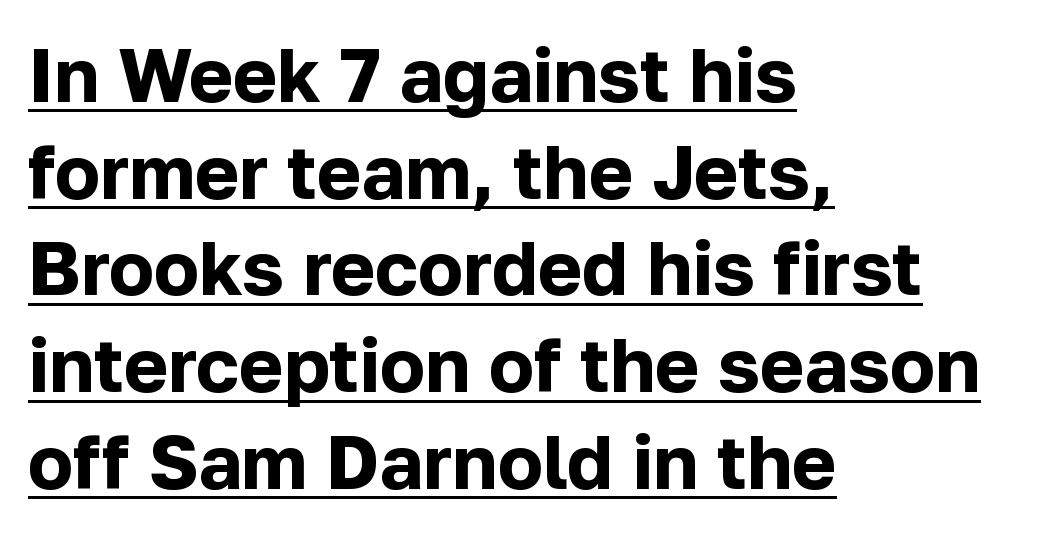
A baseline rule has been typeset under these characters. These lines stack with their left ends in a neat column. The letters are bold, with thick, heavy strokes. The passage shown stacks its lines at a standard gap.
